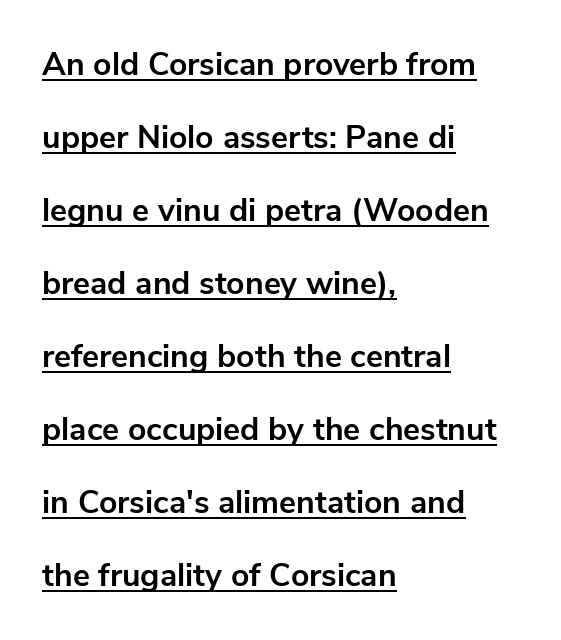
The image shows 32 px bold sans-serif type, upright; set left-aligned, loose line spacing (2.28x), normal letter spacing, underlined; low stroke contrast and a medium x-height.
